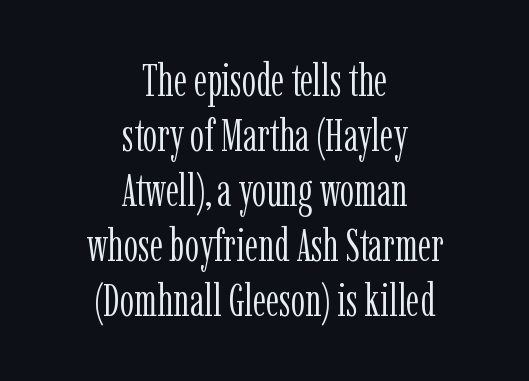
Characters remain perfectly vertical along every line. Is this a sans? No — the strokes have serifs. Words float on clear page, feet unadorned. Is this a heavy cut? Hardly; it is regular or lighter.
